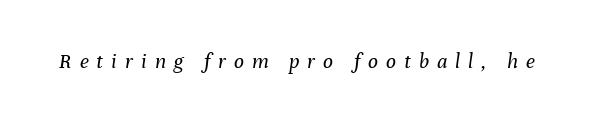
The image shows 22 px text type, italic (leaning right); set unusually wide letter spacing (+0.36 em), not underlined.
